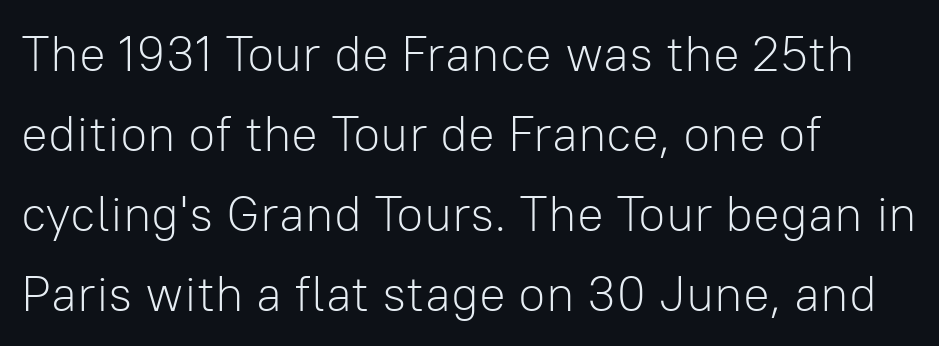
Designer's note — italics off, roman on. A clean baseline with only descenders dipping below it. The rendering uses natural spacing where letterforms have individual widths. Spacing between characters is what you'd get straight out of the box.
